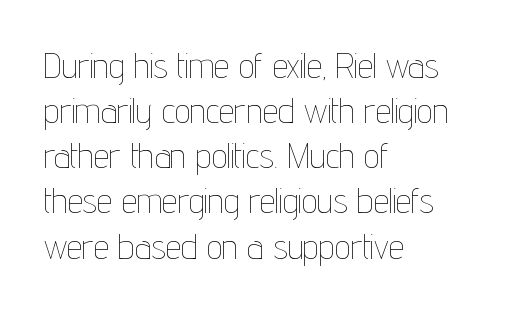
{"italic": "no", "bold": "no", "weight": "thin", "width": "condensed", "stroke_contrast": "low", "x_height": "medium", "monospaced": "no", "underline": "no", "align": "left", "line_spacing": "normal", "line_spacing_ratio": 1.29, "letter_spacing": "normal", "letter_spacing_em": 0.0, "glyph_px": 35}
